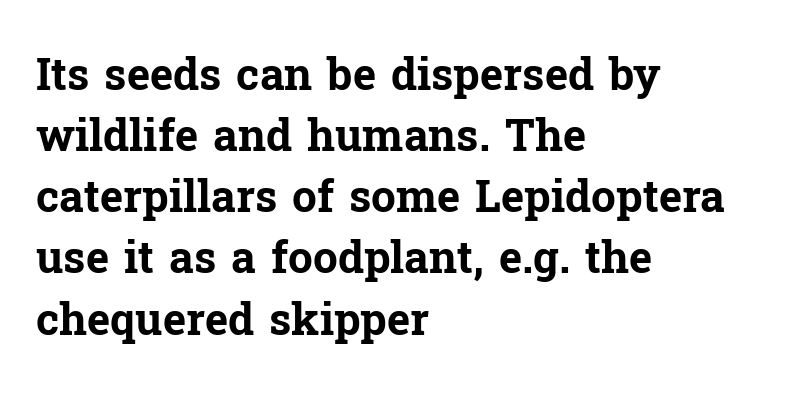
{"serif": "yes", "italic": "no", "bold": "yes", "weight": "bold", "width": "normal", "stroke_contrast": "low", "x_height": "medium", "monospaced": "no", "underline": "no", "align": "left", "line_spacing": "normal", "line_spacing_ratio": 1.39, "letter_spacing": "normal", "letter_spacing_em": 0.0, "glyph_px": 44}
